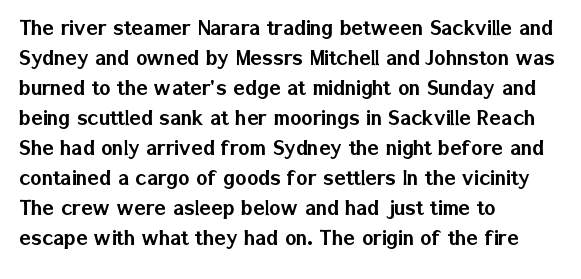
The lines in this sample share a left origin and differ only in where they stop. Tracking here is standard; glyphs follow each other at the usual distance. How would I describe the line gaps? Plain and ordinary. You can tell it's not italic because the verticals are truly vertical.
